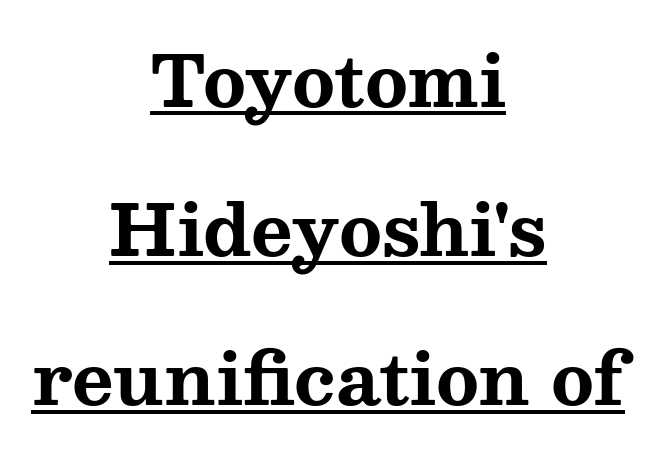
Note the varied advance widths — an 'i' is clearly narrower than an 'm'. Loosely led — the rows are spread out. The text block is weighted toward neither margin, spreading evenly from the middle. The line texture is even and compact thanks to regular tracking. Vertical strokes here are truly vertical. The text was rendered using a seriffed face with decorative stroke endings.
